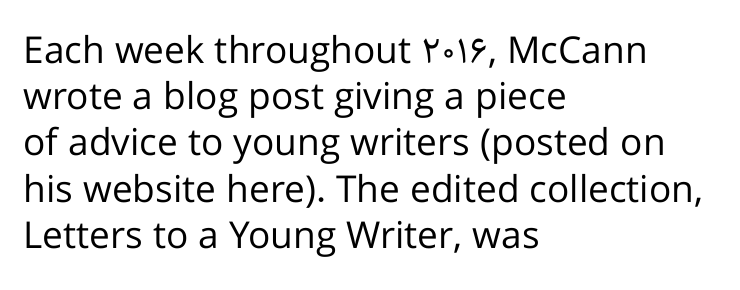
Leading matches the norm, producing a regular column. The area under the type is left untouched. Short and long lines alike share a common starting point at left. Ascenders rise straight up at ninety degrees. This sample uses plain, unmodified letter spacing. This rendering employs a face without finishing strokes, i.e., a sans-serif.
